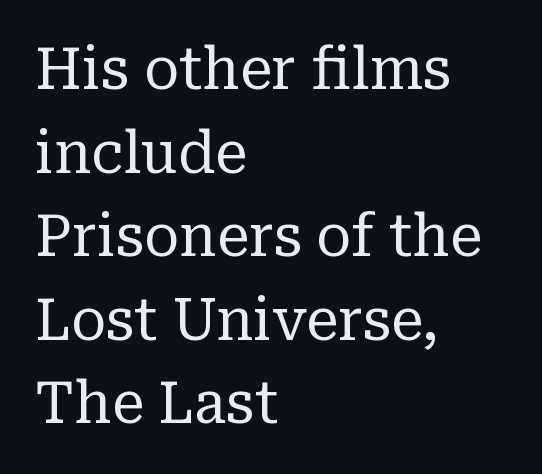
The image shows 58 px regular-weight serif type, upright; set left-aligned, normal line spacing (1.44x), normal letter spacing, not underlined; low stroke contrast and a medium x-height.
